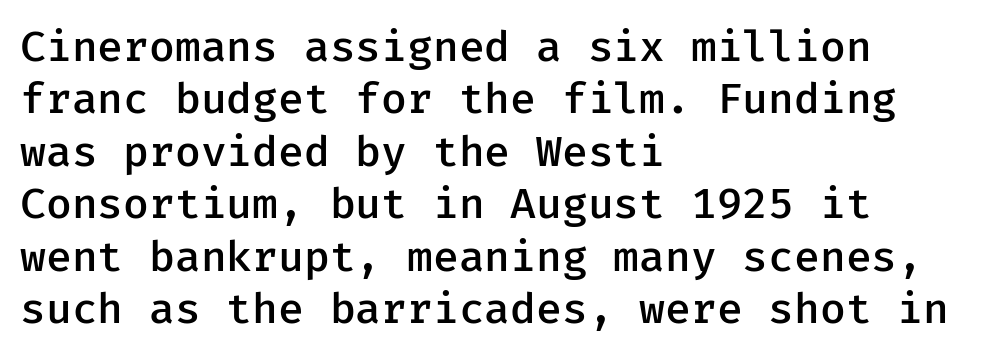
The image shows 43 px semibold sans-serif type, upright; set left-aligned, line spacing 1.22x, normal letter spacing, not underlined; low stroke contrast and a medium x-height.
